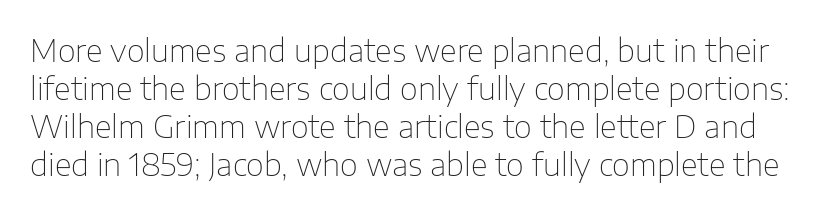
The image shows 31 px thin sans-serif type, upright; set line spacing 1.23x, normal letter spacing, not underlined; low stroke contrast and a medium x-height.
